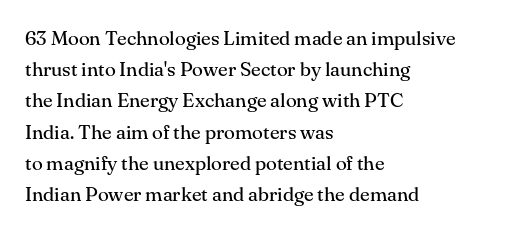
{"italic": "no", "bold": "no", "underline": "no", "align": "left", "line_spacing": "normal", "line_spacing_ratio": 1.56, "letter_spacing": "normal", "letter_spacing_em": 0.0, "glyph_px": 20}
